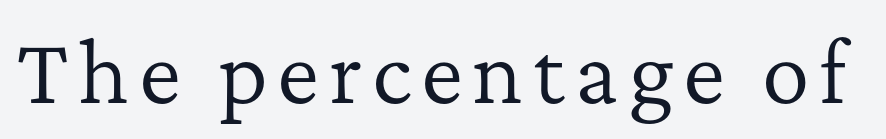
Q: Is the text bold? A: No.
Q: Is the text italic (slanted)? A: No, it is upright.
Q: Is the typeface a serif or a sans-serif typeface? A: Serif.
Q: Is the text underlined? A: No.
Q: Width (condensed, normal, or wide)? A: Normal.
Q: Stroke contrast? A: Low.
Q: x-height? A: Medium.
Q: Monospaced? A: No.
